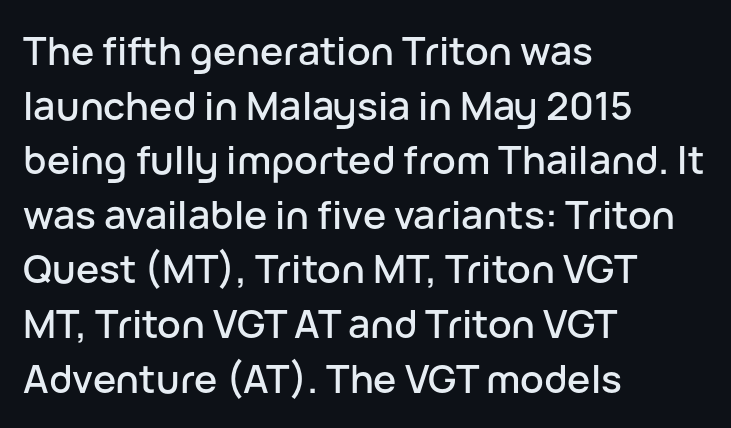
Q: Is the text italic (slanted)? A: No, it is upright.
Q: Is the typeface a serif or a sans-serif typeface? A: Sans-serif.
Q: Is the text underlined? A: No.
Q: How is the paragraph aligned? A: Left-aligned.
Q: Is the spacing between letters normal or unusually wide? A: Normal.
Q: Is the spacing between lines tight, normal or loose? A: Normal.
Q: Width (condensed, normal, or wide)? A: Normal.
Q: Stroke contrast? A: Low.
Q: x-height? A: Medium.
Q: Monospaced? A: No.
